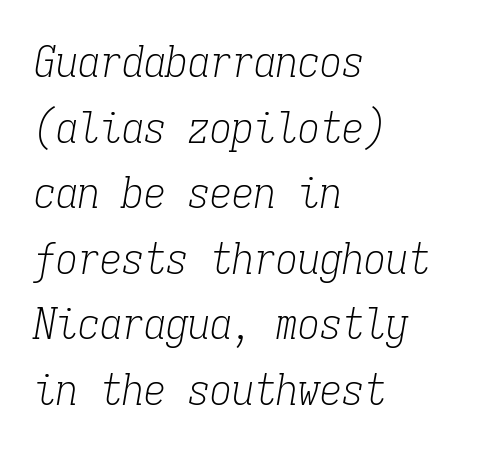
The image shows 44 px light, condensed serif type, italic (leaning right), monospaced; set left-aligned, normal line spacing (1.49x), normal letter spacing, not underlined; low stroke contrast and a medium x-height.
